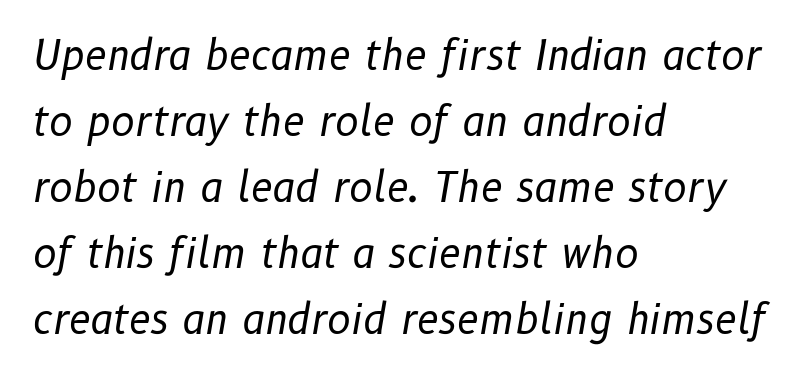
Q: Is the text bold? A: No.
Q: Is the text italic (slanted)? A: Yes, it leans right by about 10 degrees.
Q: Is the text underlined? A: No.
Q: How is the paragraph aligned? A: Left-aligned.
Q: Is the spacing between letters normal or unusually wide? A: Normal.
Q: Is the spacing between lines tight, normal or loose? A: Normal.
Q: Width (condensed, normal, or wide)? A: Normal.
Q: Stroke contrast? A: Low.
Q: x-height? A: Medium.
Q: Monospaced? A: No.
